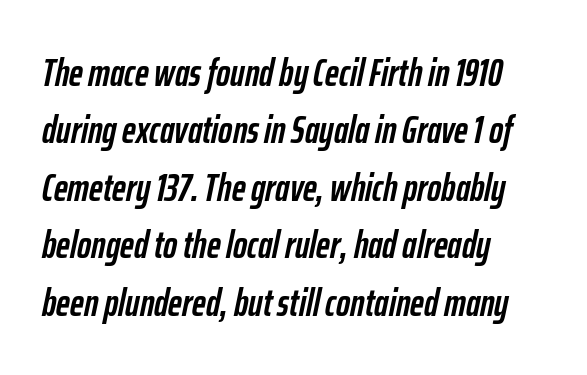
Q: Is the text bold? A: Yes.
Q: Is the text italic (slanted)? A: Yes, it leans right by about 12 degrees.
Q: Is the text underlined? A: No.
Q: How is the paragraph aligned? A: Left-aligned.
Q: Is the spacing between letters normal or unusually wide? A: Normal.
Q: Is the spacing between lines tight, normal or loose? A: Normal.
Q: Width (condensed, normal, or wide)? A: Condensed.
Q: Stroke contrast? A: Low.
Q: x-height? A: Medium.
Q: Monospaced? A: No.
